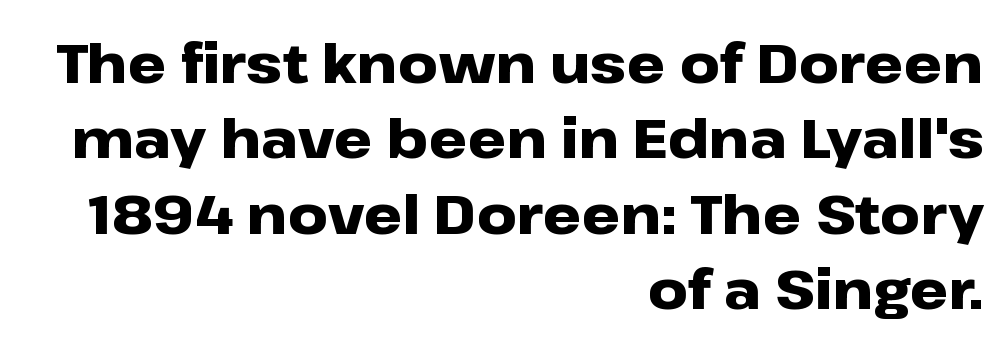
The image shows 55 px heavy, wide sans-serif type, upright; set right-aligned, normal line spacing (1.37x), normal letter spacing, not underlined; low stroke contrast and a medium x-height.
